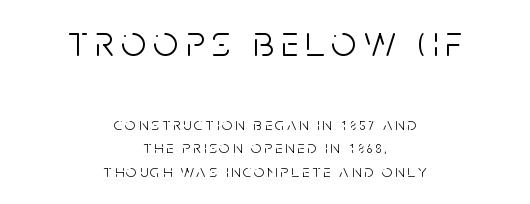
The image shows 44 px light, condensed sans-serif type, upright; set centered, normal line spacing (1.31x), not underlined; the first (top) block is 2.44x larger; low stroke contrast and a large x-height.
